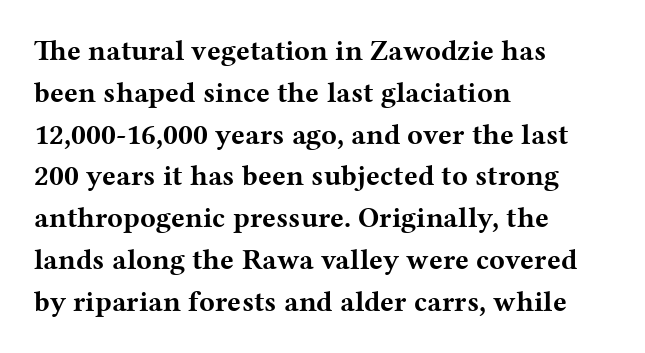
Q: Is the text bold? A: Yes.
Q: Is the text italic (slanted)? A: No, it is upright.
Q: Is the typeface a serif or a sans-serif typeface? A: Serif.
Q: Is the text underlined? A: No.
Q: How is the paragraph aligned? A: Left-aligned.
Q: Is the spacing between letters normal or unusually wide? A: Normal.
Q: Is the spacing between lines tight, normal or loose? A: Normal.
Q: Width (condensed, normal, or wide)? A: Wide.
Q: Stroke contrast? A: Medium.
Q: x-height? A: Medium.
Q: Monospaced? A: No.
